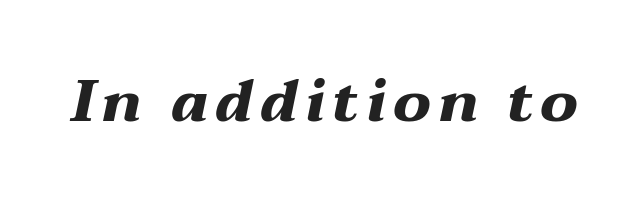
{"italic": "yes", "lean": "right", "slant_degrees": 12, "bold": "yes", "weight": "heavy", "width": "wide", "stroke_contrast": "medium", "x_height": "medium", "monospaced": "no", "underline": "no", "glyph_px": 59}
